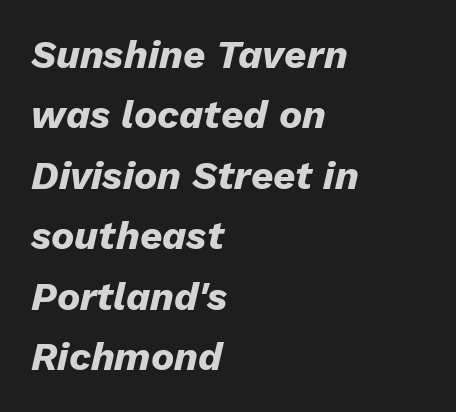
Check the space under the baseline: it is left empty. The face used here is proportionally spaced, like ordinary book or web type. Notice how thick the strokes are: this is what a full bold looks like. The type is set solid horizontally, with unmodified tracking. The rendering applies a slant to the glyphs.
